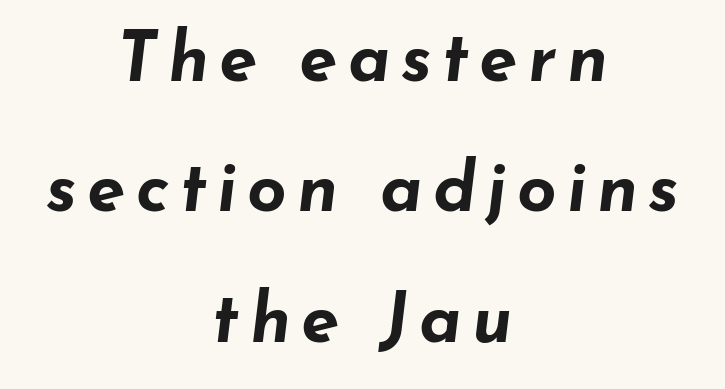
Q: Is the text bold? A: Yes.
Q: Is the text italic (slanted)? A: Yes, it leans right by about 7 degrees.
Q: Is the text underlined? A: No.
Q: How is the paragraph aligned? A: Centered.
Q: Width (condensed, normal, or wide)? A: Wide.
Q: Stroke contrast? A: Low.
Q: x-height? A: Small.
Q: Monospaced? A: No.
